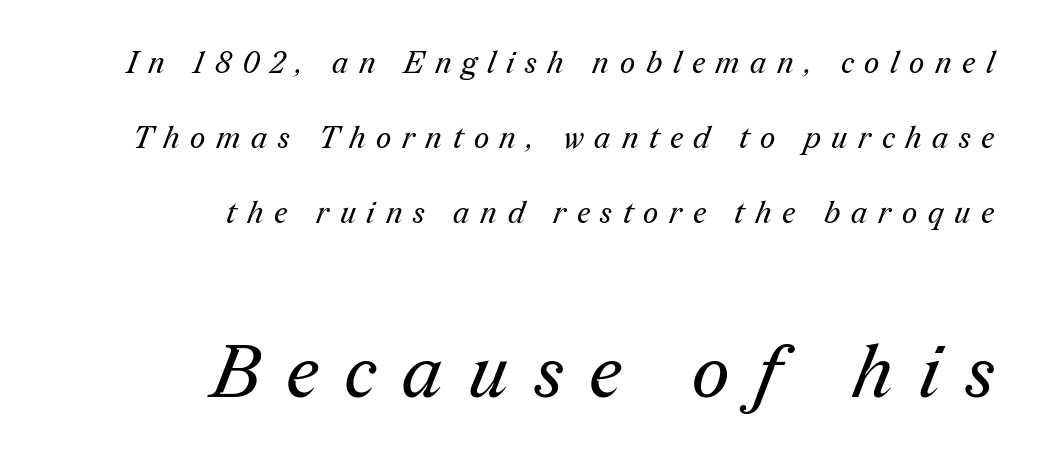
Q: Is the text bold? A: No.
Q: Is the typeface a serif or a sans-serif typeface? A: Serif.
Q: Is the text underlined? A: No.
Q: How is the paragraph aligned? A: Right-aligned.
Q: Is the spacing between letters normal or unusually wide? A: Unusually wide.
Q: Is the spacing between lines tight, normal or loose? A: Loose.
Q: Which block of text is set in a larger size, the first (top) or the second (bottom)? A: The second (bottom) one.
Q: Width (condensed, normal, or wide)? A: Normal.
Q: Stroke contrast? A: Medium.
Q: x-height? A: Medium.
Q: Monospaced? A: No.
